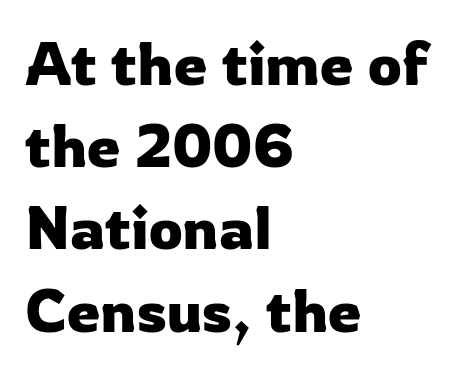
The image shows 60 px sans-serif type, upright; set left-aligned, normal line spacing (1.37x), normal letter spacing, not underlined; low stroke contrast and a medium x-height.
